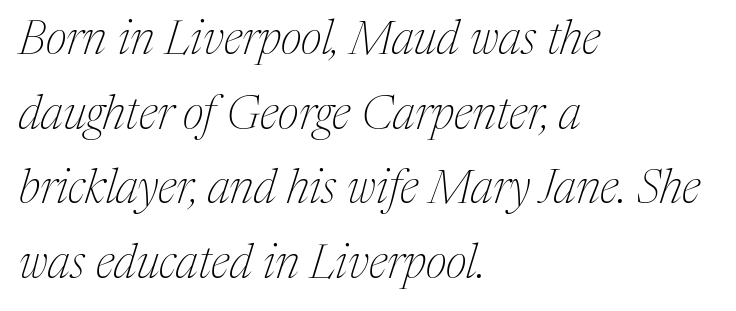
How would I describe the line gaps? Plain and ordinary. Is the block centered? No — it sits flush against the left margin. Underlining? Definitely not there. Observe the lean: these are italic letterforms. The letters carry serifs — small finishing strokes at the ends of their stems. This sample uses plain, unmodified letter spacing.
